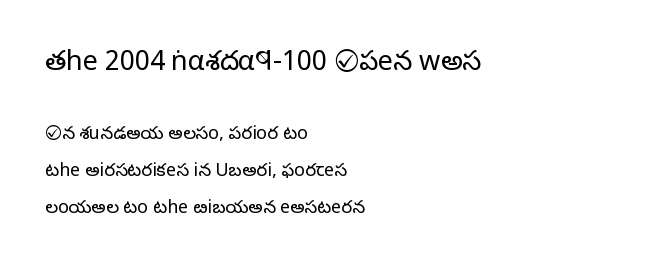
The image shows 27 px text type, upright; set left-aligned, loose line spacing (2.06x), normal letter spacing, not underlined; the first (top) block is 1.5x larger.
